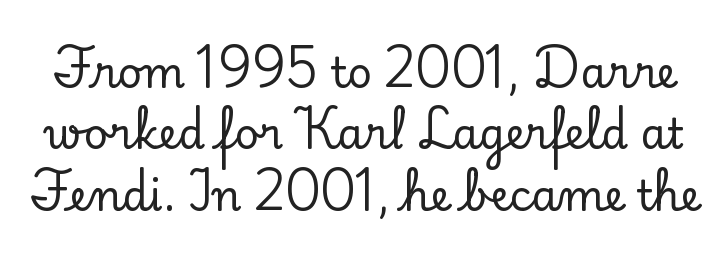
The image shows 42 px serif type, upright; set normal line spacing (1.46x), normal letter spacing, not underlined; low stroke contrast and a small x-height.
